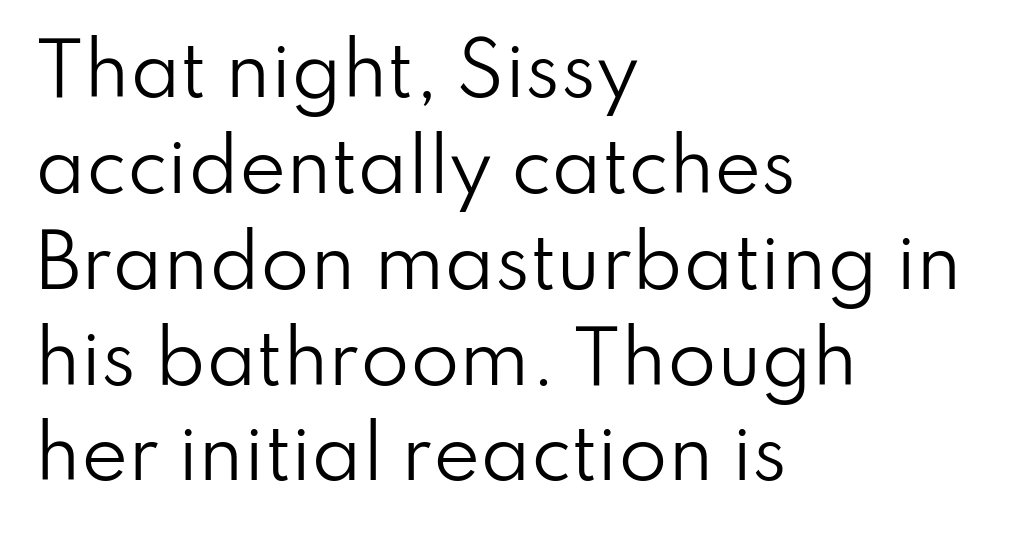
A typesetter would label this face a sans. Nope, not italic — everything's standing straight. Is there much room between lines? A standard amount, neither cramped nor airy. Each row of text sits above clean, open space. Varying glyph widths throughout — classic text-font behaviour. These lines are set flush left with a ragged right edge.
